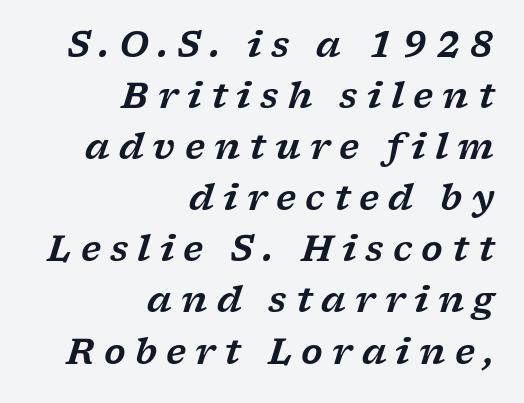
{"serif": "yes", "italic": "yes", "lean": "right", "slant_degrees": 17, "width": "wide", "stroke_contrast": "low", "x_height": "medium", "monospaced": "no", "underline": "no", "align": "right", "line_spacing": "normal", "line_spacing_ratio": 1.46, "letter_spacing": "wide", "letter_spacing_em": 0.26, "glyph_px": 35}
